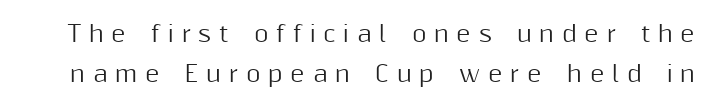
Q: Is the text italic (slanted)? A: No, it is upright.
Q: Is the text underlined? A: No.
Q: Is the spacing between letters normal or unusually wide? A: Unusually wide.
